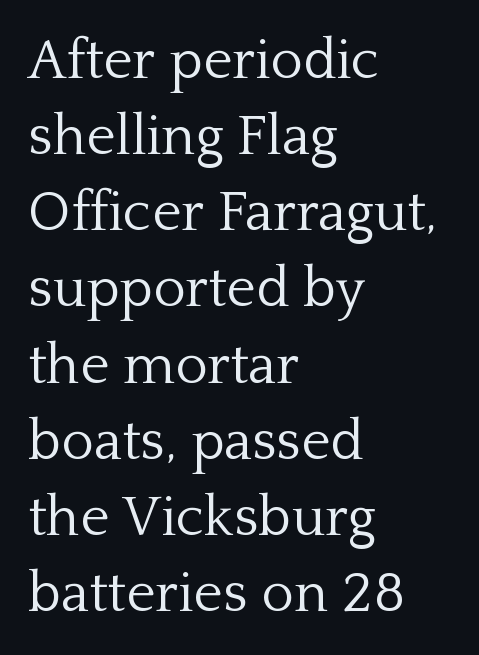
Any mark beneath the type? The region is blank. The typeface has the unassuming heft of standard copy or less. The typography opts for an upright posture over an oblique one. Layout note: lines flush left. Letter spacing: default. The passage shown is typed in a proportional face where columns would drift.
